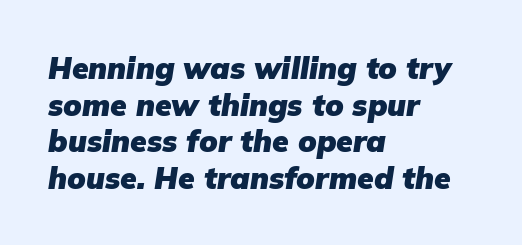
{"italic": "yes", "lean": "right", "slant_degrees": 9, "bold": "yes", "weight": "heavy", "width": "normal", "stroke_contrast": "low", "x_height": "medium", "monospaced": "no", "underline": "no", "align": "left", "line_spacing_ratio": 1.22, "letter_spacing": "normal", "letter_spacing_em": 0.0, "glyph_px": 30}
